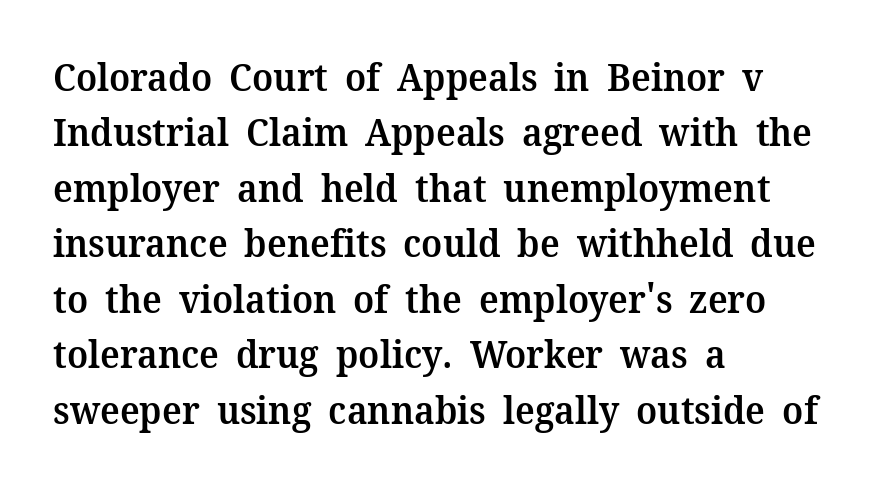
Q: Is the text bold? A: Semi-bold.
Q: Is the text italic (slanted)? A: No, it is upright.
Q: Is the typeface a serif or a sans-serif typeface? A: Serif.
Q: Is the text underlined? A: No.
Q: How is the paragraph aligned? A: Left-aligned.
Q: Is the spacing between letters normal or unusually wide? A: Normal.
Q: Is the spacing between lines tight, normal or loose? A: Normal.
Q: Width (condensed, normal, or wide)? A: Normal.
Q: Stroke contrast? A: Medium.
Q: x-height? A: Medium.
Q: Monospaced? A: No.
